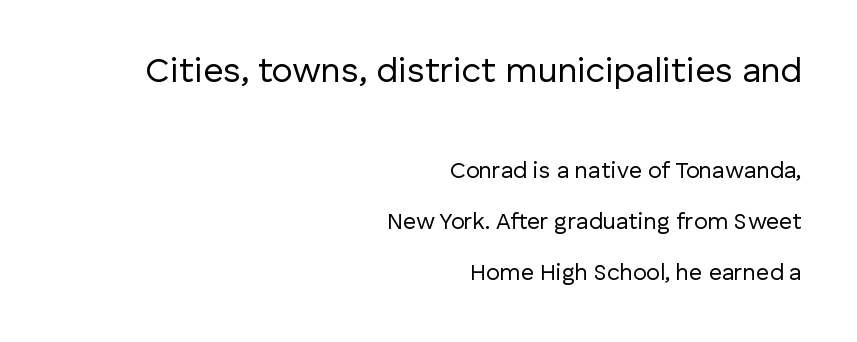
{"serif": "no", "italic": "no", "bold": "no", "weight": "regular", "width": "normal", "stroke_contrast": "low", "x_height": "medium", "monospaced": "no", "underline": "no", "align": "right", "line_spacing": "loose", "line_spacing_ratio": 2.21, "letter_spacing": "normal", "letter_spacing_em": 0.0, "larger_block": "first", "size_ratio": 1.52, "glyph_px": 35}
